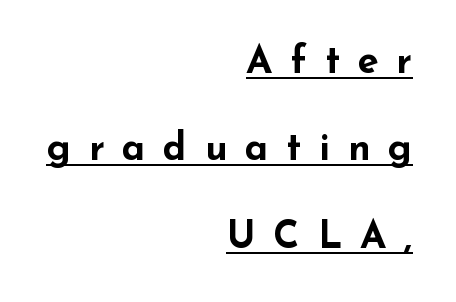
Q: Is the text bold? A: Yes.
Q: Is the text italic (slanted)? A: No, it is upright.
Q: Is the typeface a serif or a sans-serif typeface? A: Sans-serif.
Q: Is the text underlined? A: Yes.
Q: How is the paragraph aligned? A: Right-aligned.
Q: Is the spacing between letters normal or unusually wide? A: Unusually wide.
Q: Is the spacing between lines tight, normal or loose? A: Loose.
Q: Width (condensed, normal, or wide)? A: Wide.
Q: Stroke contrast? A: Low.
Q: x-height? A: Small.
Q: Monospaced? A: No.
